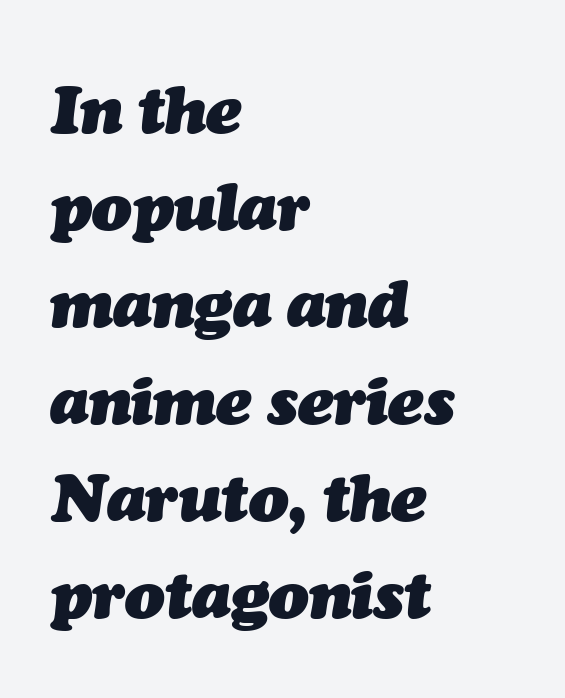
The image shows 66 px heavy type, italic (leaning right); set left-aligned, normal line spacing (1.47x), normal letter spacing, not underlined; medium stroke contrast and a medium x-height.
